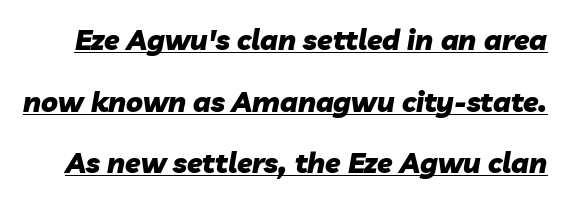
{"italic": "yes", "lean": "right", "slant_degrees": 10, "bold": "yes", "weight": "heavy", "width": "normal", "stroke_contrast": "low", "x_height": "medium", "monospaced": "no", "underline": "yes", "line_spacing": "loose", "line_spacing_ratio": 2.2, "letter_spacing": "normal", "letter_spacing_em": 0.0, "glyph_px": 28}
